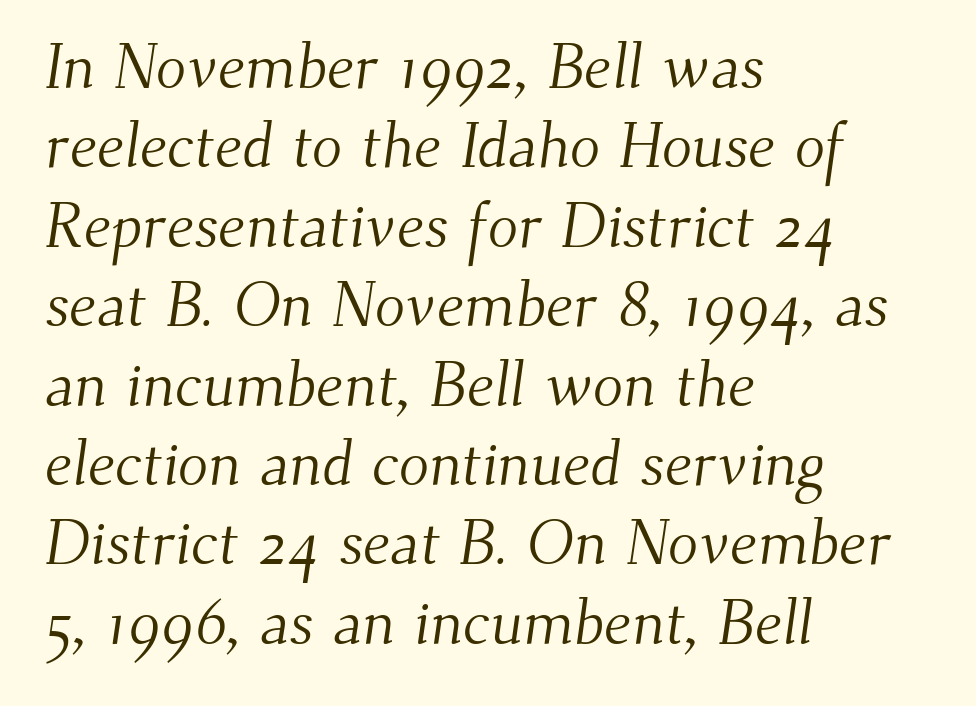
Q: Is the text bold? A: No.
Q: Is the typeface a serif or a sans-serif typeface? A: Serif.
Q: Is the text underlined? A: No.
Q: How is the paragraph aligned? A: Left-aligned.
Q: Is the spacing between letters normal or unusually wide? A: Normal.
Q: Is the spacing between lines tight, normal or loose? A: Normal.
Q: Width (condensed, normal, or wide)? A: Normal.
Q: Stroke contrast? A: Medium.
Q: x-height? A: Small.
Q: Monospaced? A: No.
